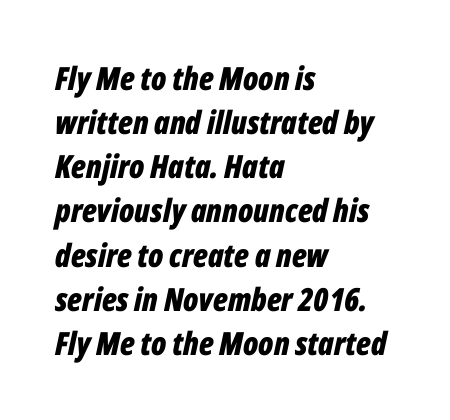
{"italic": "yes", "lean": "right", "slant_degrees": 12, "bold": "yes", "weight": "bold", "width": "condensed", "stroke_contrast": "low", "x_height": "medium", "monospaced": "no", "underline": "no", "align": "left", "line_spacing": "normal", "line_spacing_ratio": 1.38, "letter_spacing": "normal", "letter_spacing_em": 0.0, "glyph_px": 32}
